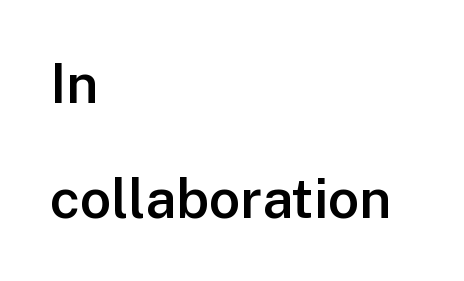
The image shows 55 px semibold sans-serif type, upright; set left-aligned, loose line spacing (2.09x), normal letter spacing, not underlined; low stroke contrast and a medium x-height.
